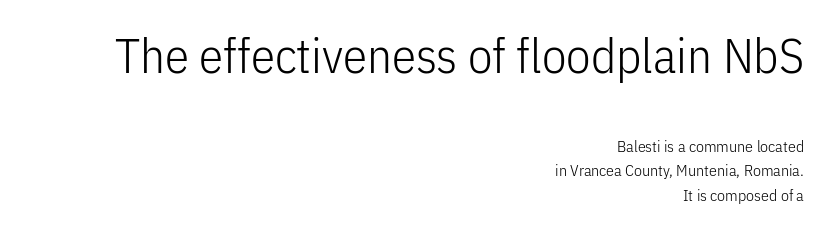
Q: Is the text bold? A: No.
Q: Is the text italic (slanted)? A: No, it is upright.
Q: Is the typeface a serif or a sans-serif typeface? A: Sans-serif.
Q: Is the text underlined? A: No.
Q: How is the paragraph aligned? A: Right-aligned.
Q: Is the spacing between letters normal or unusually wide? A: Normal.
Q: Is the spacing between lines tight, normal or loose? A: Normal.
Q: Which block of text is set in a larger size, the first (top) or the second (bottom)? A: The first (top) one.
Q: Width (condensed, normal, or wide)? A: Condensed.
Q: Stroke contrast? A: Low.
Q: x-height? A: Medium.
Q: Monospaced? A: No.
